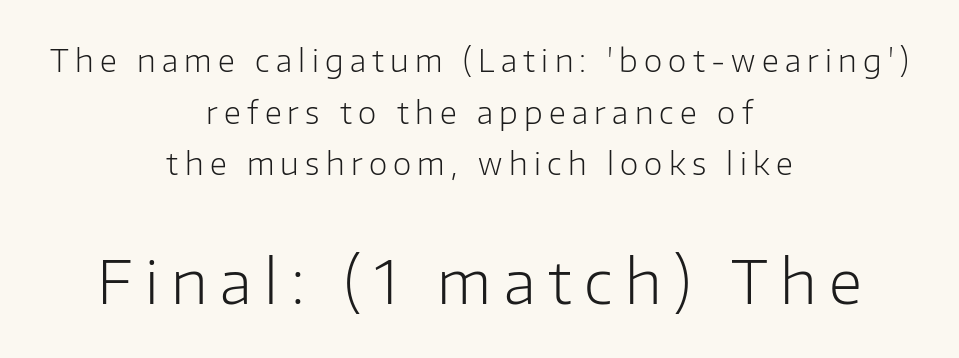
The image shows 59 px light sans-serif type, upright; set centered, line spacing 1.72x, unusually wide letter spacing (+0.21 em), not underlined; the second (bottom) block is 1.97x larger; low stroke contrast and a medium x-height.
